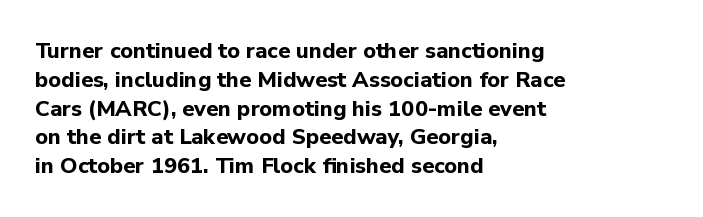
Q: Is the text bold? A: Yes.
Q: Is the text italic (slanted)? A: No, it is upright.
Q: Is the text underlined? A: No.
Q: How is the paragraph aligned? A: Left-aligned.
Q: Is the spacing between letters normal or unusually wide? A: Normal.
Q: Is the spacing between lines tight, normal or loose? A: Normal.
